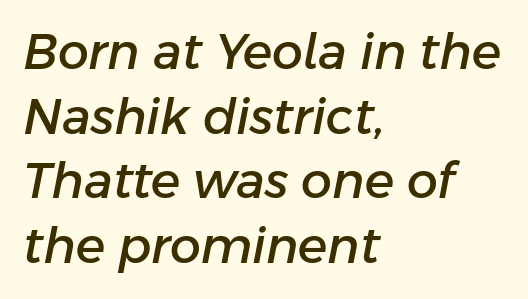
{"italic": "yes", "lean": "right", "slant_degrees": 11, "width": "normal", "stroke_contrast": "low", "x_height": "medium", "monospaced": "no", "underline": "no", "align": "left", "line_spacing": "normal", "line_spacing_ratio": 1.32, "letter_spacing": "normal", "letter_spacing_em": 0.0, "glyph_px": 49}
